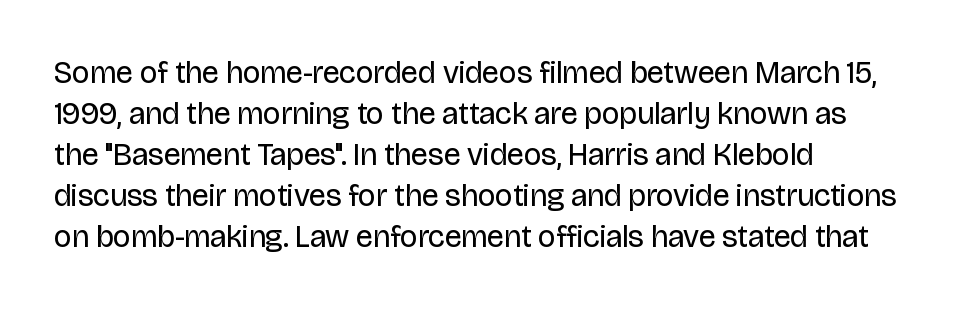
The image shows 31 px regular-weight sans-serif type, upright; set left-aligned, normal line spacing (1.32x), normal letter spacing, not underlined; low stroke contrast and a large x-height.
